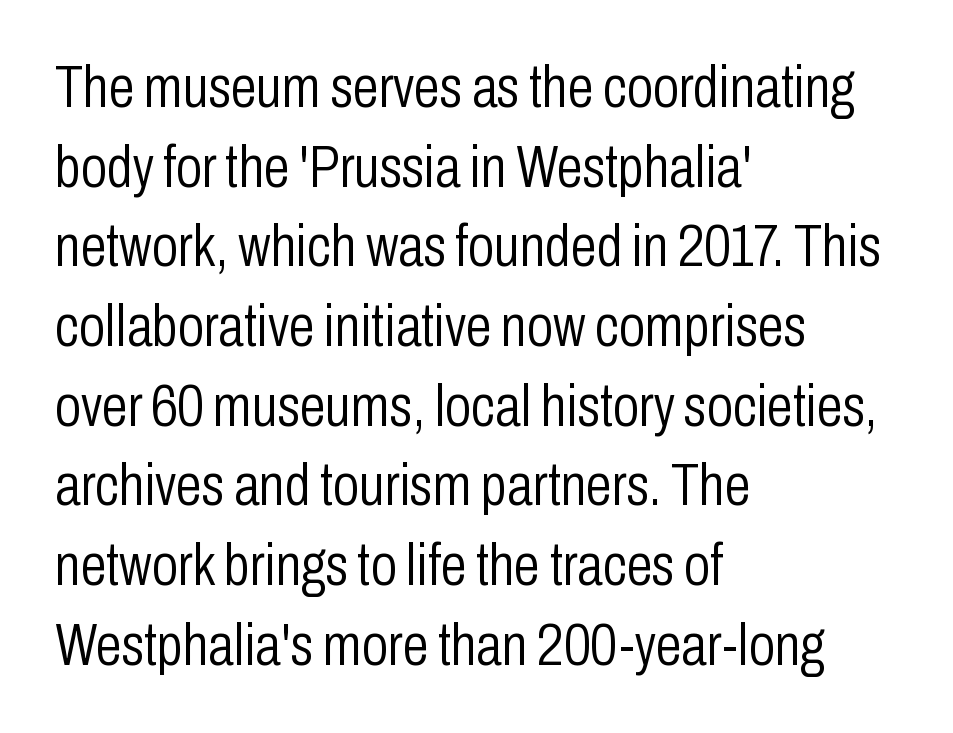
{"serif": "no", "italic": "no", "bold": "no", "weight": "light", "width": "condensed", "stroke_contrast": "low", "x_height": "medium", "monospaced": "no", "underline": "no", "align": "left", "line_spacing": "normal", "line_spacing_ratio": 1.35, "letter_spacing": "normal", "letter_spacing_em": 0.0, "glyph_px": 59}
